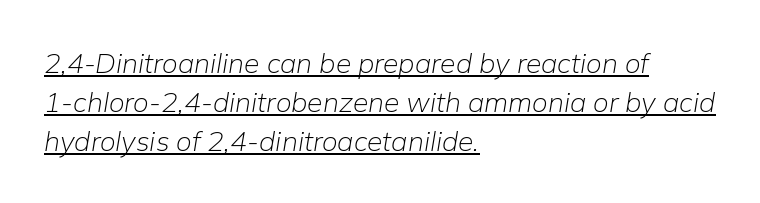
{"italic": "yes", "lean": "right", "slant_degrees": 9, "bold": "no", "weight": "light", "width": "normal", "stroke_contrast": "low", "x_height": "medium", "monospaced": "no", "underline": "yes", "align": "left", "line_spacing": "normal", "line_spacing_ratio": 1.4, "letter_spacing": "normal", "letter_spacing_em": 0.0, "glyph_px": 28}
